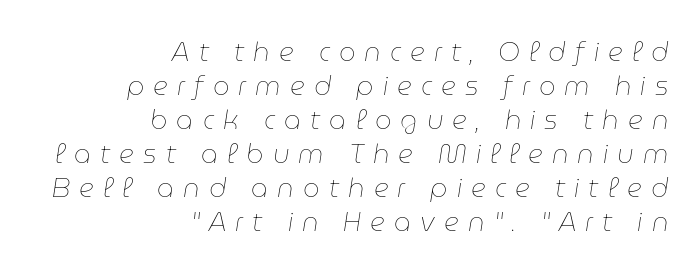
Letters rest on an invisible, unmarked baseline. You can tell it's italic because the verticals aren't actually vertical. The gaps between neighbouring characters are conspicuously large. The rendering anchors every line to the right-hand side. Horizontal bands of white between lines are of average thickness.
